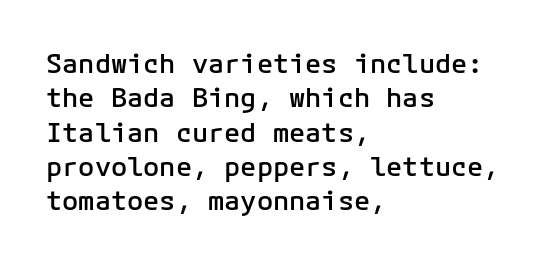
The image shows 27 px text type, upright; set left-aligned, normal line spacing (1.27x), normal letter spacing, not underlined.
